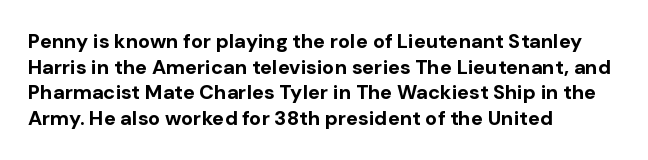
The letters stand straight up with perfectly vertical stems. The space directly below the letters is spotless. Letter spacing: default. Bold? Absolutely — the strokes are thick and heavy. The leading is moderate, giving the passage an even texture. The lines in this sample share a left origin and differ only in where they stop.
